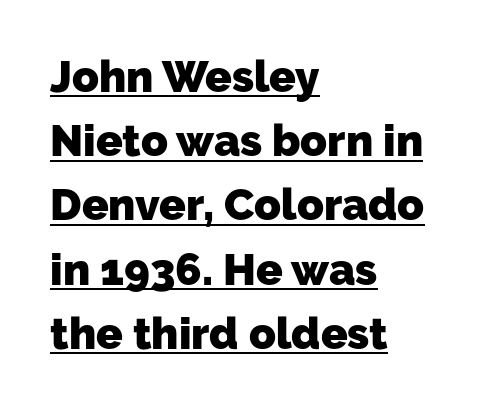
The image shows 44 px heavy sans-serif type; set left-aligned, normal line spacing (1.46x), normal letter spacing, underlined; low stroke contrast and a medium x-height.
